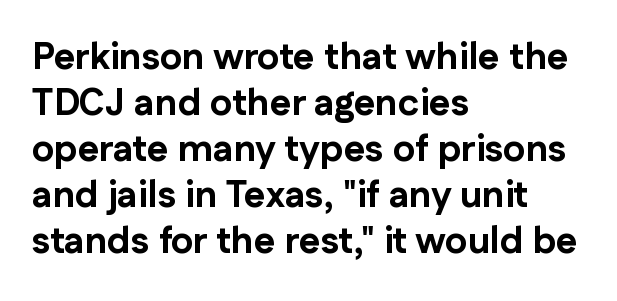
{"serif": "no", "italic": "no", "bold": "yes", "weight": "bold", "width": "normal", "stroke_contrast": "low", "x_height": "medium", "monospaced": "no", "underline": "no", "align": "left", "line_spacing_ratio": 1.24, "letter_spacing": "normal", "letter_spacing_em": 0.0, "glyph_px": 37}
